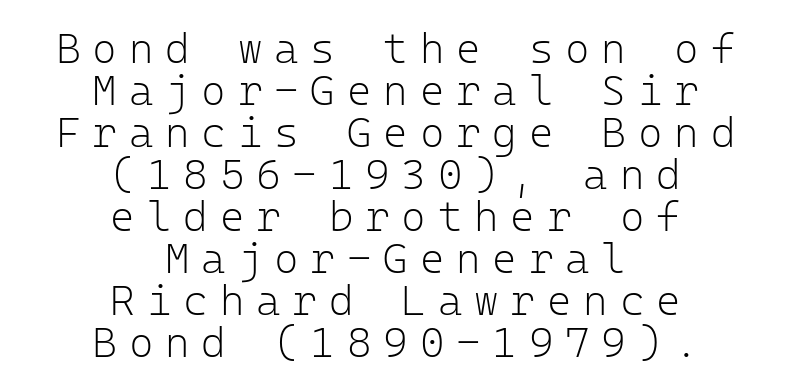
{"serif": "no", "italic": "no", "bold": "no", "weight": "light", "width": "normal", "stroke_contrast": "low", "x_height": "medium", "monospaced": "yes", "underline": "no", "align": "center", "line_spacing": "tight", "line_spacing_ratio": 1.0, "letter_spacing": "wide", "letter_spacing_em": 0.28, "glyph_px": 42}
